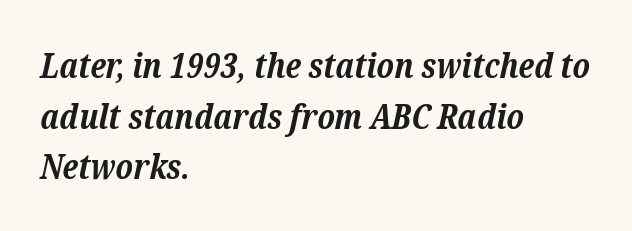
{"serif": "yes", "italic": "yes", "lean": "right", "slant_degrees": 12, "bold": "yes", "weight": "bold", "width": "normal", "stroke_contrast": "low", "x_height": "medium", "monospaced": "no", "underline": "no", "align": "left", "line_spacing": "normal", "line_spacing_ratio": 1.45, "letter_spacing": "normal", "letter_spacing_em": 0.0, "glyph_px": 35}
